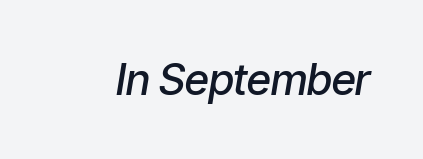
Q: Is the text bold? A: Semi-bold.
Q: Is the text italic (slanted)? A: Yes, it leans right by about 9 degrees.
Q: Is the text underlined? A: No.
Q: Is the spacing between letters normal or unusually wide? A: Normal.
Q: Width (condensed, normal, or wide)? A: Condensed.
Q: Stroke contrast? A: Low.
Q: x-height? A: Medium.
Q: Monospaced? A: No.
